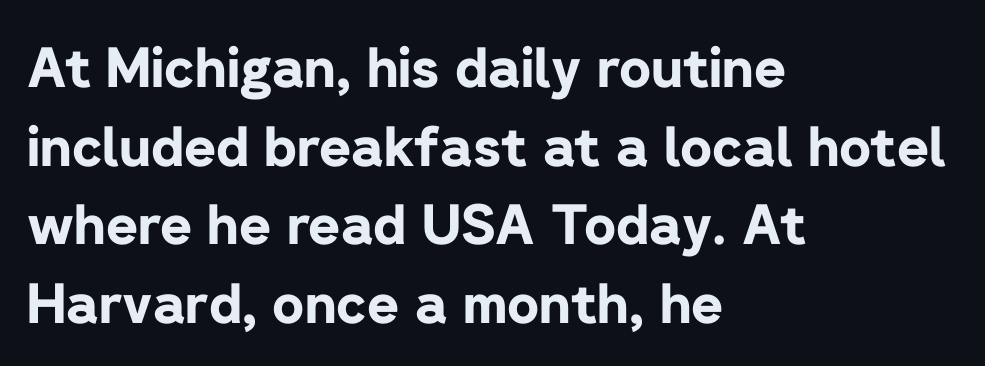
{"serif": "no", "italic": "no", "bold": "yes", "weight": "bold", "width": "normal", "stroke_contrast": "low", "x_height": "medium", "monospaced": "no", "underline": "no", "align": "left", "line_spacing": "normal", "line_spacing_ratio": 1.43, "letter_spacing": "normal", "letter_spacing_em": 0.0, "glyph_px": 55}
